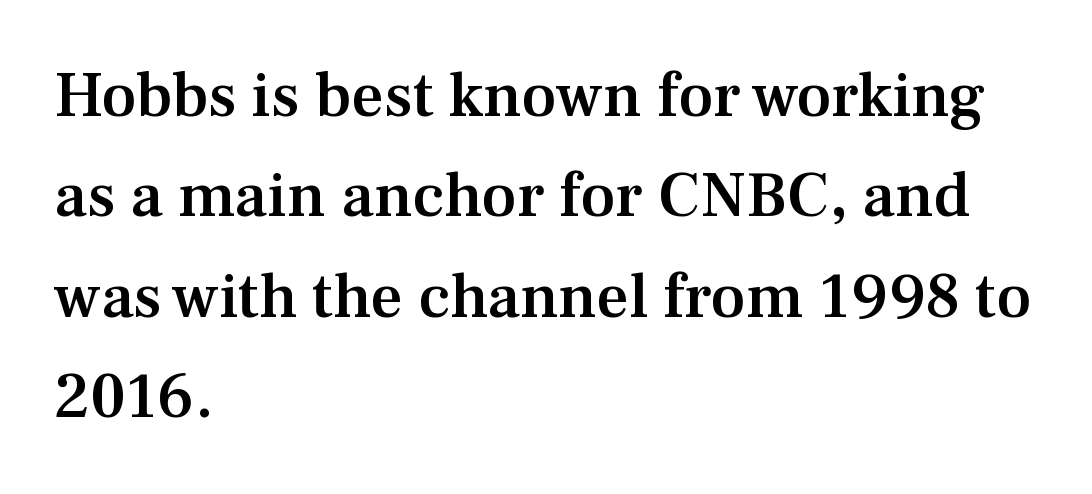
{"serif": "yes", "italic": "no", "bold": "semi", "weight": "semibold", "width": "normal", "stroke_contrast": "medium", "x_height": "medium", "monospaced": "no", "underline": "no", "align": "left", "line_spacing": "normal", "line_spacing_ratio": 1.57, "letter_spacing": "normal", "letter_spacing_em": 0.0, "glyph_px": 64}
